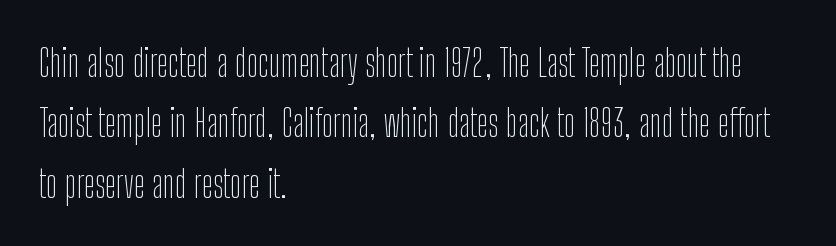
Q: Is the text bold? A: No.
Q: Is the text italic (slanted)? A: No, it is upright.
Q: Is the typeface a serif or a sans-serif typeface? A: Sans-serif.
Q: Is the text underlined? A: No.
Q: How is the paragraph aligned? A: Left-aligned.
Q: Is the spacing between letters normal or unusually wide? A: Normal.
Q: Is the spacing between lines tight, normal or loose? A: Normal.
Q: Width (condensed, normal, or wide)? A: Condensed.
Q: Stroke contrast? A: Low.
Q: x-height? A: Medium.
Q: Monospaced? A: No.
